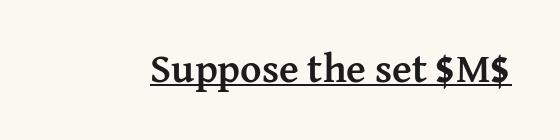
Q: Is the text bold? A: Yes.
Q: Is the text italic (slanted)? A: No, it is upright.
Q: Is the typeface a serif or a sans-serif typeface? A: Serif.
Q: Is the text underlined? A: Yes.
Q: Is the spacing between letters normal or unusually wide? A: Normal.
Q: Width (condensed, normal, or wide)? A: Normal.
Q: Stroke contrast? A: Medium.
Q: x-height? A: Medium.
Q: Monospaced? A: No.
